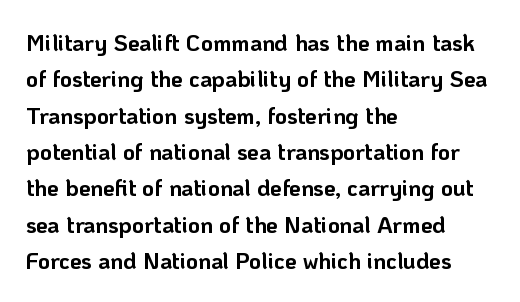
The image shows 23 px bold type, upright; set left-aligned, normal line spacing (1.58x), normal letter spacing, not underlined.
